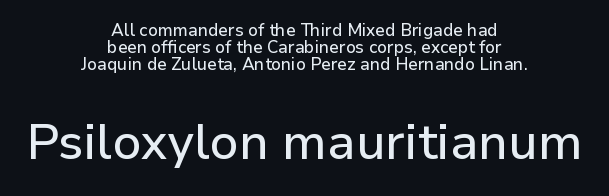
Q: Is the text italic (slanted)? A: No, it is upright.
Q: Is the typeface a serif or a sans-serif typeface? A: Sans-serif.
Q: Is the text underlined? A: No.
Q: How is the paragraph aligned? A: Centered.
Q: Is the spacing between letters normal or unusually wide? A: Normal.
Q: Is the spacing between lines tight, normal or loose? A: Tight.
Q: Which block of text is set in a larger size, the first (top) or the second (bottom)? A: The second (bottom) one.
Q: Width (condensed, normal, or wide)? A: Normal.
Q: Stroke contrast? A: Low.
Q: x-height? A: Medium.
Q: Monospaced? A: No.
